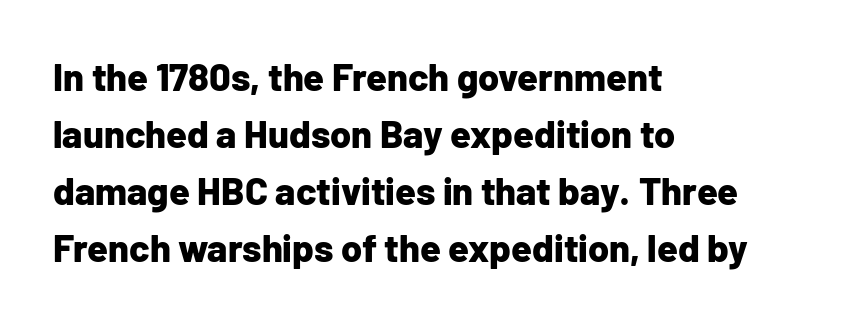
{"serif": "no", "italic": "no", "bold": "yes", "weight": "bold", "width": "normal", "stroke_contrast": "low", "x_height": "medium", "monospaced": "no", "underline": "no", "align": "left", "line_spacing": "normal", "line_spacing_ratio": 1.5, "letter_spacing": "normal", "letter_spacing_em": 0.0, "glyph_px": 38}
